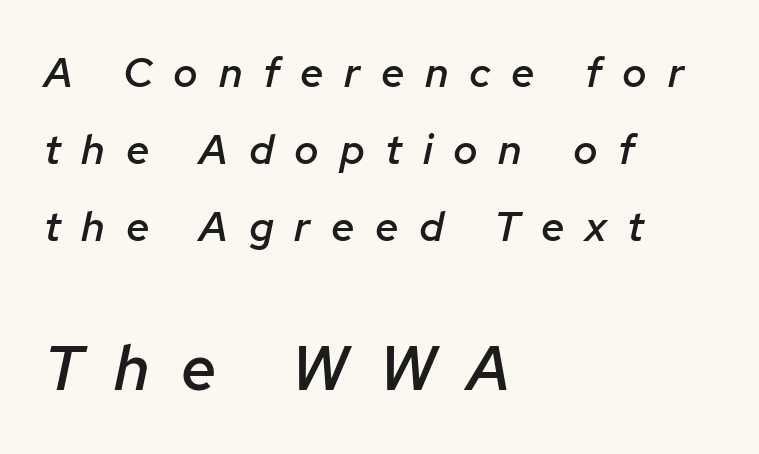
The letters are spread apart with noticeably loose tracking. Where is the straight margin? On the left. The typesetting leans somewhat heavy: a semibold. The font's italic variant was chosen for this text. Spacing verdict: proportional, widths tailored to each character.
